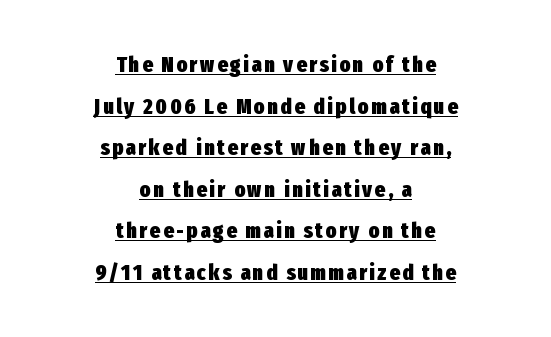
A typographer would call this underscored text. A student would call this center alignment; a typographer would say set centered. The letters stand upright; this is a roman face. Each glyph is drawn with heavy, bold strokes.
